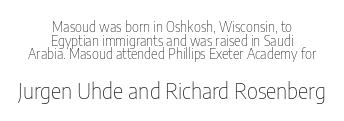
Q: Is the text bold? A: No.
Q: Is the text italic (slanted)? A: No, it is upright.
Q: Is the text underlined? A: No.
Q: How is the paragraph aligned? A: Centered.
Q: Is the spacing between letters normal or unusually wide? A: Normal.
Q: Is the spacing between lines tight, normal or loose? A: Tight.
Q: Which block of text is set in a larger size, the first (top) or the second (bottom)? A: The second (bottom) one.
